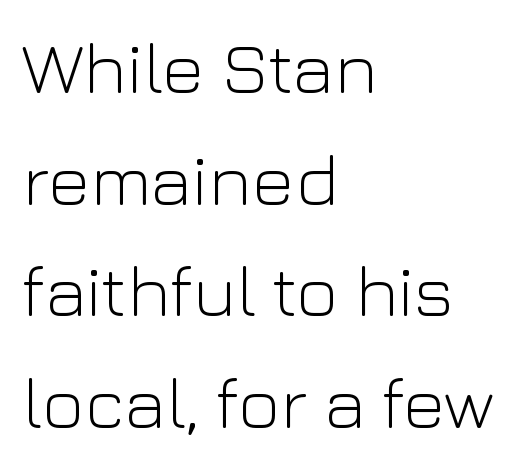
The image shows 73 px light sans-serif type, upright; set left-aligned, normal line spacing (1.53x), normal letter spacing, not underlined; low stroke contrast and a medium x-height.
